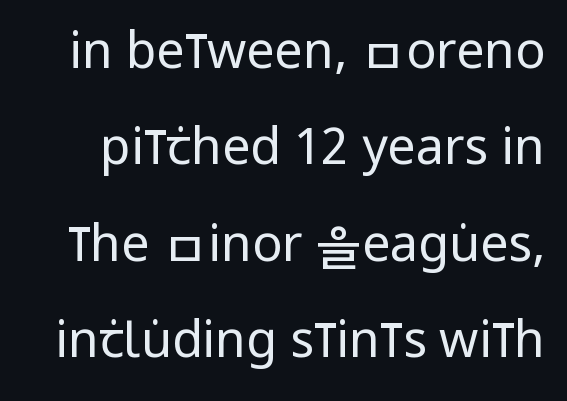
The image shows 50 px regular-weight, condensed sans-serif type, upright; set loose line spacing (1.93x), normal letter spacing, not underlined; low stroke contrast and a large x-height.
